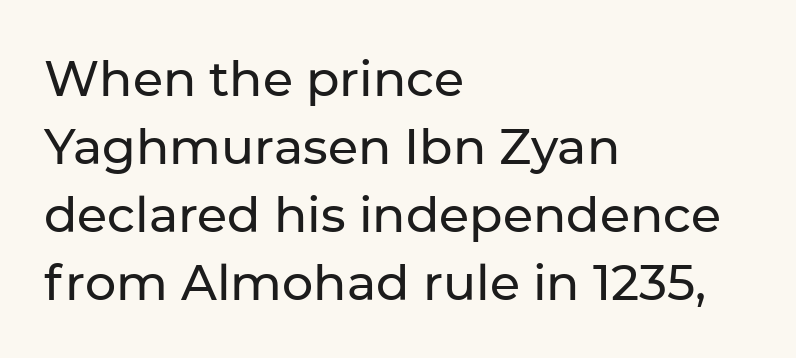
Q: Is the text italic (slanted)? A: No, it is upright.
Q: Is the typeface a serif or a sans-serif typeface? A: Sans-serif.
Q: Is the text underlined? A: No.
Q: How is the paragraph aligned? A: Left-aligned.
Q: Is the spacing between letters normal or unusually wide? A: Normal.
Q: Is the spacing between lines tight, normal or loose? A: Normal.
Q: Width (condensed, normal, or wide)? A: Normal.
Q: Stroke contrast? A: Low.
Q: x-height? A: Medium.
Q: Monospaced? A: No.
